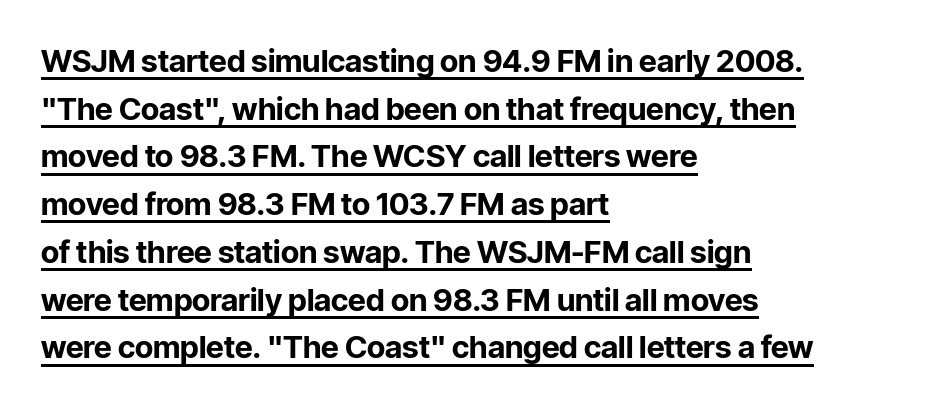
A roman cut, with each character standing at attention. The typesetting leans heavy: a genuine bold. Is there much room between lines? A standard amount, neither cramped nor airy. Caption: lettering with a line underneath.
